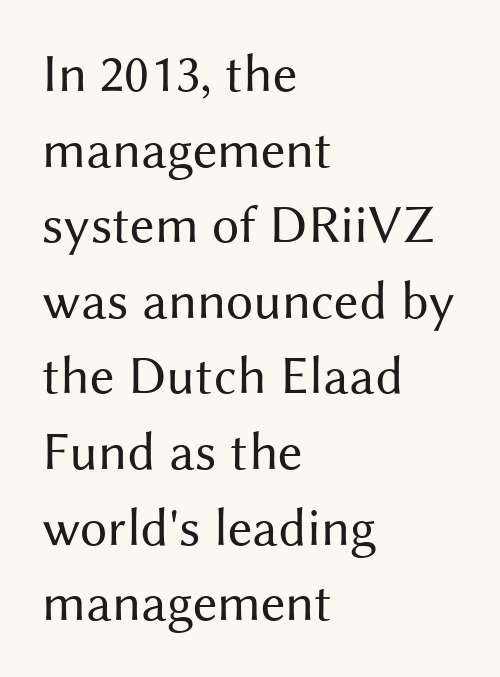
Q: Is the text bold? A: No.
Q: Is the text italic (slanted)? A: No, it is upright.
Q: Is the typeface a serif or a sans-serif typeface? A: Sans-serif.
Q: Is the text underlined? A: No.
Q: How is the paragraph aligned? A: Left-aligned.
Q: Is the spacing between letters normal or unusually wide? A: Normal.
Q: Is the spacing between lines tight, normal or loose? A: Normal.
Q: Width (condensed, normal, or wide)? A: Normal.
Q: Stroke contrast? A: Medium.
Q: x-height? A: Medium.
Q: Monospaced? A: No.
